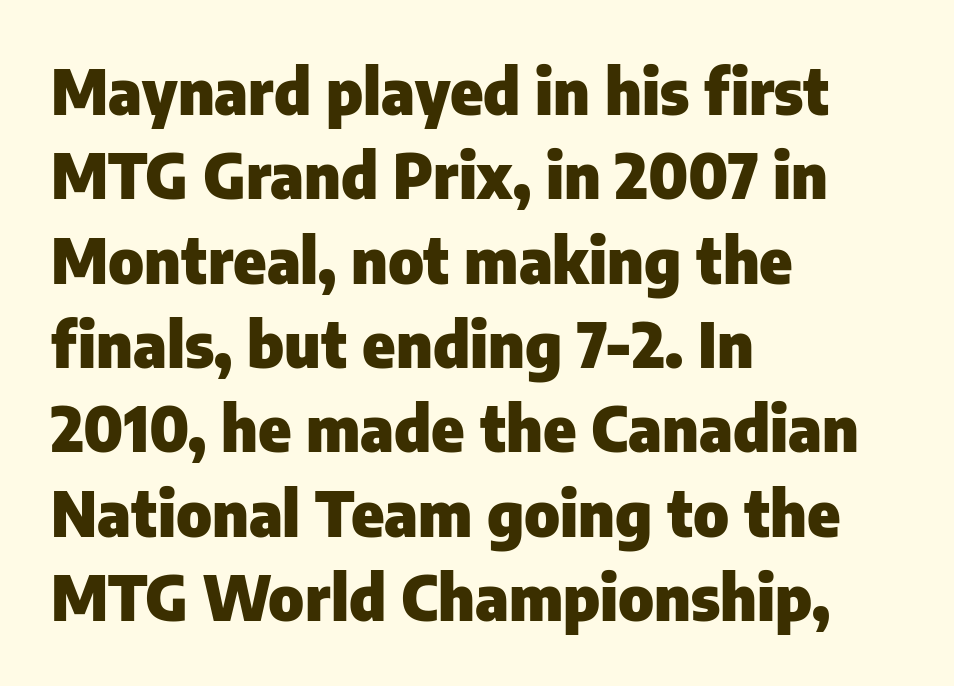
Q: Is the text bold? A: Yes.
Q: Is the text italic (slanted)? A: No, it is upright.
Q: Is the typeface a serif or a sans-serif typeface? A: Sans-serif.
Q: Is the text underlined? A: No.
Q: How is the paragraph aligned? A: Left-aligned.
Q: Is the spacing between letters normal or unusually wide? A: Normal.
Q: Is the spacing between lines tight, normal or loose? A: Normal.
Q: Width (condensed, normal, or wide)? A: Normal.
Q: Stroke contrast? A: Low.
Q: x-height? A: Medium.
Q: Monospaced? A: No.
